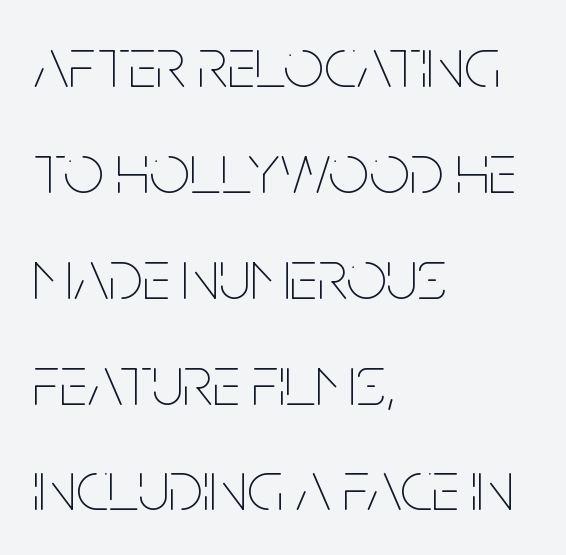
Q: Is the text bold? A: No.
Q: Is the text italic (slanted)? A: No, it is upright.
Q: Is the text underlined? A: No.
Q: How is the paragraph aligned? A: Left-aligned.
Q: Is the spacing between letters normal or unusually wide? A: Normal.
Q: Is the spacing between lines tight, normal or loose? A: Normal.
Q: Width (condensed, normal, or wide)? A: Condensed.
Q: Stroke contrast? A: Low.
Q: x-height? A: Large.
Q: Monospaced? A: No.
